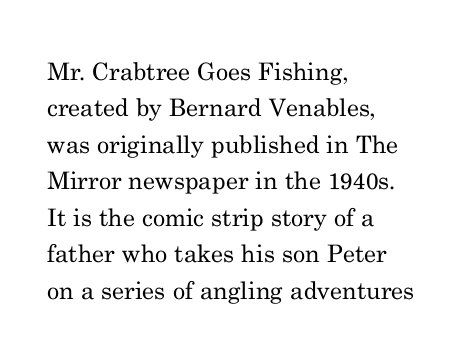
{"italic": "no", "bold": "no", "underline": "no", "align": "left", "line_spacing": "normal", "line_spacing_ratio": 1.52, "letter_spacing": "normal", "letter_spacing_em": 0.0, "glyph_px": 24}
